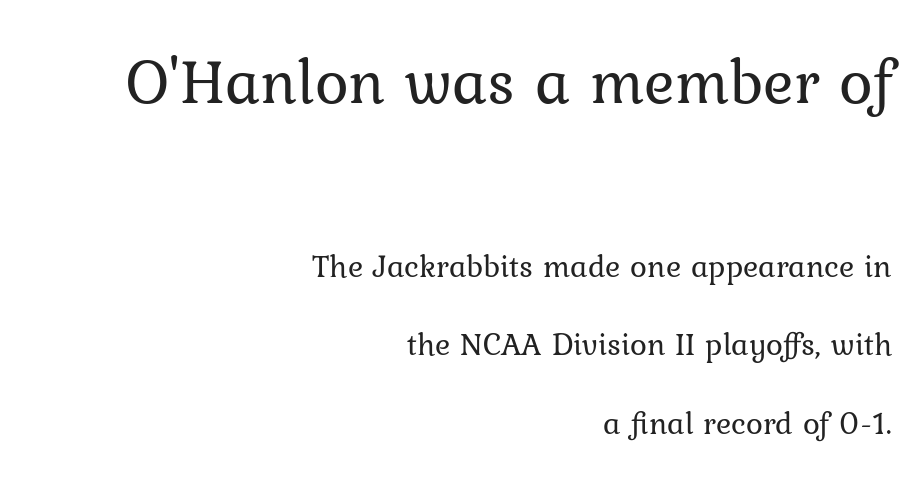
The specimen omits any rule beneath the text block's lines. Designer's note — italics off, roman on. The letterforms sit shoulder to shoulder at normal distance. Regarding serifs, this sample has them. Does the leading feel generous? Absolutely, it's lavish. The text block is weighted toward the right margin, trailing off unevenly leftward.
